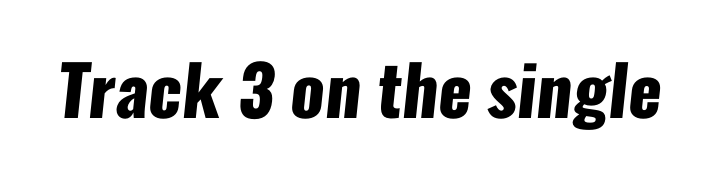
Characters follow at the spacing the type designer built in. Each letter keeps its own natural width here, so spacing adapts to shape. A dark, heavy texture on the line: the type is bold. This rendering features lettering with no underline. Unlike a traditional serif, this face leaves its strokes unadorned.
